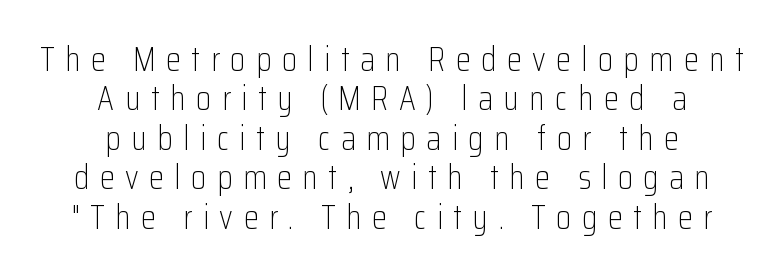
Just letters on the line, the space beneath them empty. The rendering inserts visible extra space after every character. Does the type have serifs? No, each stem ends abruptly. These lines are rendered in a variable-pitch font.
